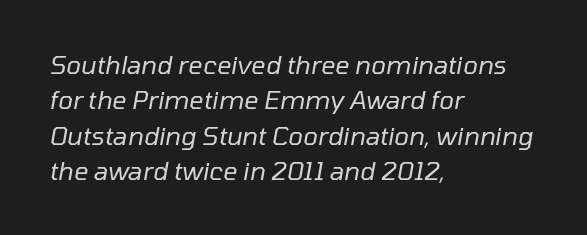
Lines of text with bare space underneath. There is no visible air inserted between adjacent glyphs. Is this a heavy cut? Hardly; it is regular or lighter. Successive baselines arrive at the customary interval. These lines stack with their left ends in a neat column. The text carries the slant typical of an italic or oblique font.
